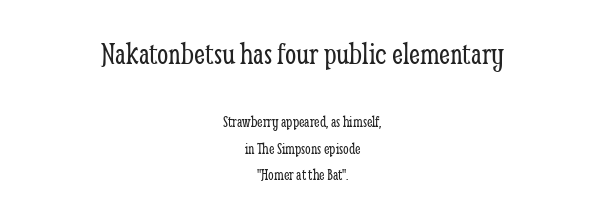
{"serif": "yes", "italic": "no", "bold": "no", "weight": "light", "width": "condensed", "stroke_contrast": "low", "x_height": "medium", "monospaced": "no", "underline": "no", "align": "center", "line_spacing": "normal", "line_spacing_ratio": 1.65, "letter_spacing": "normal", "letter_spacing_em": 0.0, "larger_block": "first", "size_ratio": 2.0, "glyph_px": 32}
